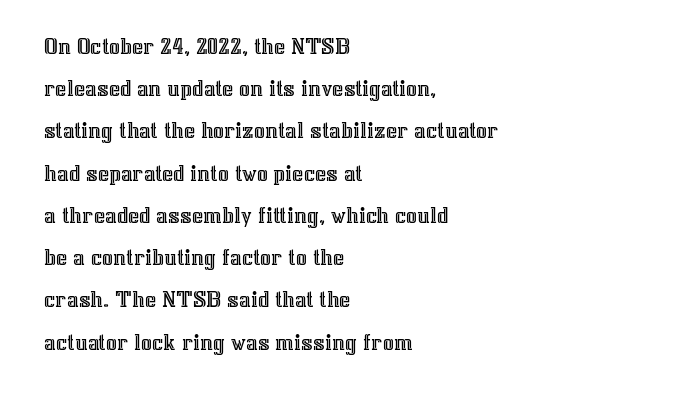
This is the regular roman posture of the typeface. Spacing between characters is what you'd get straight out of the box. In CSS terms this would be text-align: left. This rendering features lettering with no underline.
